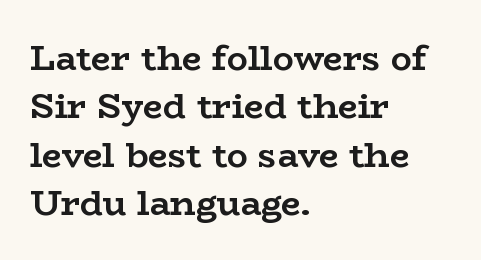
The image shows 35 px semibold, wide serif type, upright; set left-aligned, normal line spacing (1.38x), normal letter spacing, not underlined; low stroke contrast and a medium x-height.
